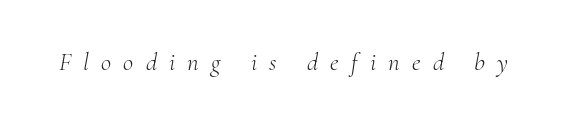
Quick note: italic. The strip under each line holds only bare page. You could only call the tracking loose — the letters float apart. The weight would be labelled regular, book, light, or lighter still.
